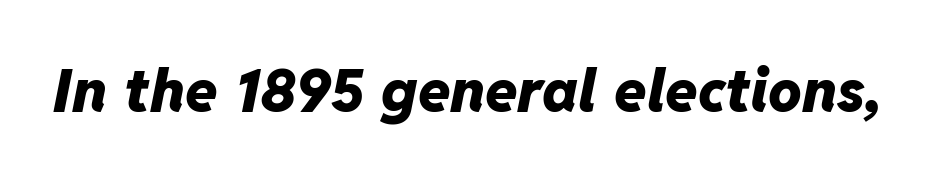
Q: Is the text bold? A: Yes.
Q: Is the text italic (slanted)? A: Yes, it leans right by about 11 degrees.
Q: Is the text underlined? A: No.
Q: Is the spacing between letters normal or unusually wide? A: Normal.
Q: Width (condensed, normal, or wide)? A: Normal.
Q: Stroke contrast? A: Low.
Q: x-height? A: Medium.
Q: Monospaced? A: No.
